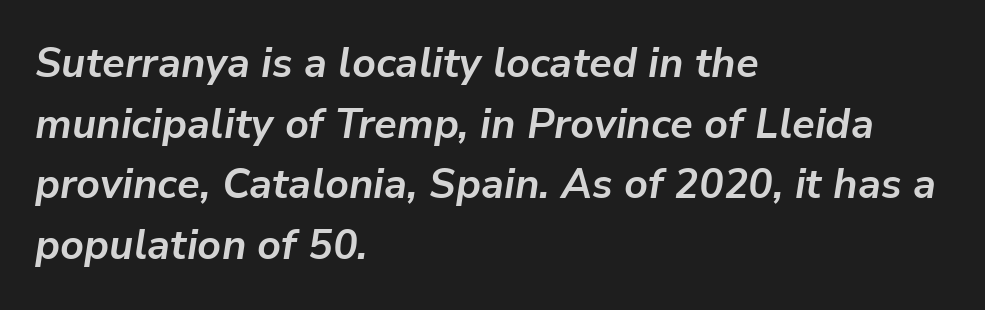
You can tell it's italic because the verticals aren't actually vertical. The specimen omits any rule beneath the text block's lines. The block of text has a typical density, with ordinary space between rows. Here the designer chose a conventional face with non-uniform glyph widths. One-word summary of the alignment: left.
